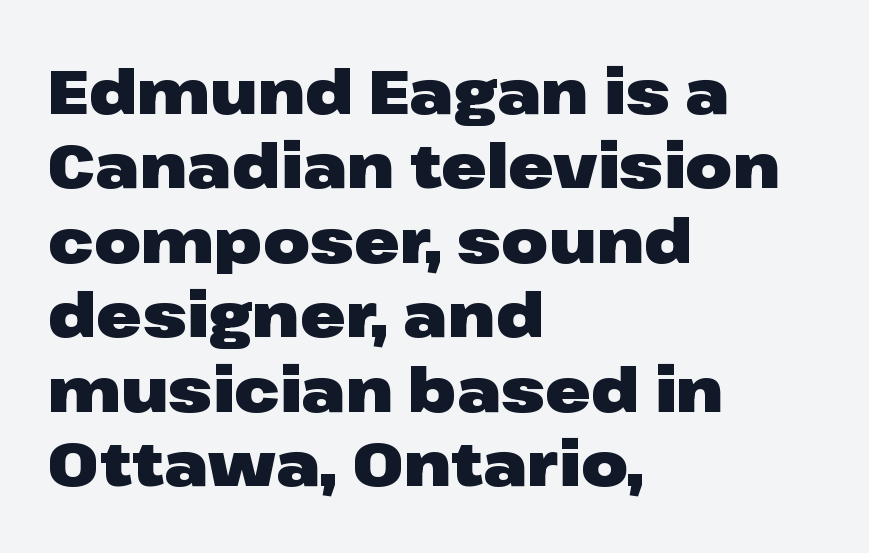
Standard letterfit; no display-style spreading of the glyphs. The strokes are fattened all the way to bold. The typography opts for an upright posture over an oblique one. Character widths vary here, with narrow letters taking less room than wide ones. The rag falls on the right side of this text block.
